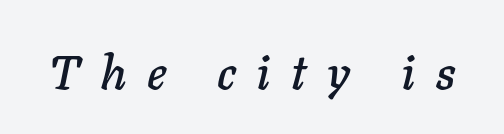
The rendering uses natural spacing where letterforms have individual widths. The foot of each line stays bare and open. Yep, that's italic — everything's leaning. Tracking value appears strongly positive — letters spread wide.
